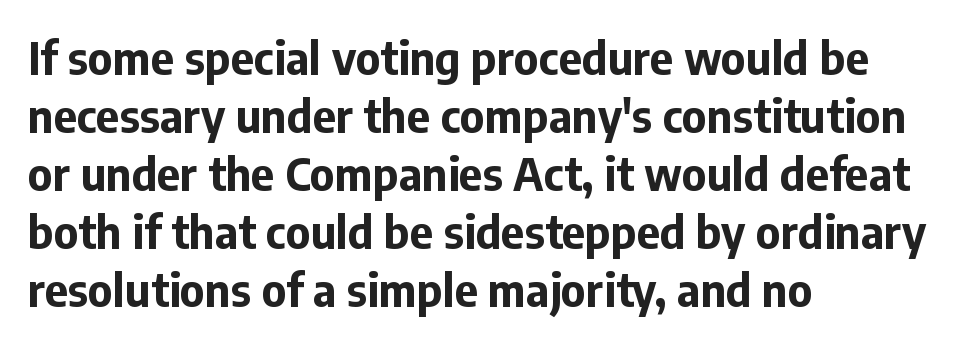
A roman cut, with each character standing at attention. These lines are composed in type without serifs. How are the letters spaced? Ordinarily, with no added tracking. A bare baseline throughout the passage. One-word summary of the alignment: left.
